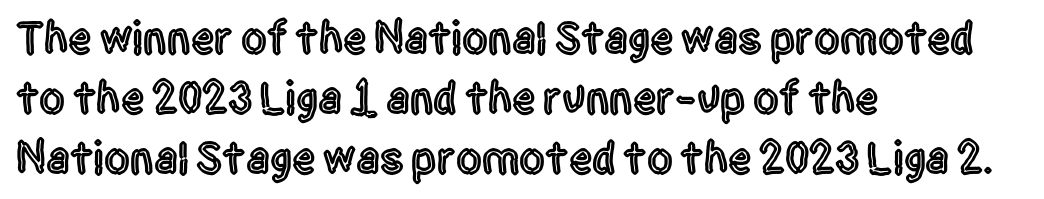
{"serif": "no", "italic": "no", "width": "condensed", "x_height": "large", "monospaced": "no", "underline": "no", "align": "left", "line_spacing": "normal", "line_spacing_ratio": 1.3, "letter_spacing": "normal", "letter_spacing_em": 0.0, "glyph_px": 46}
